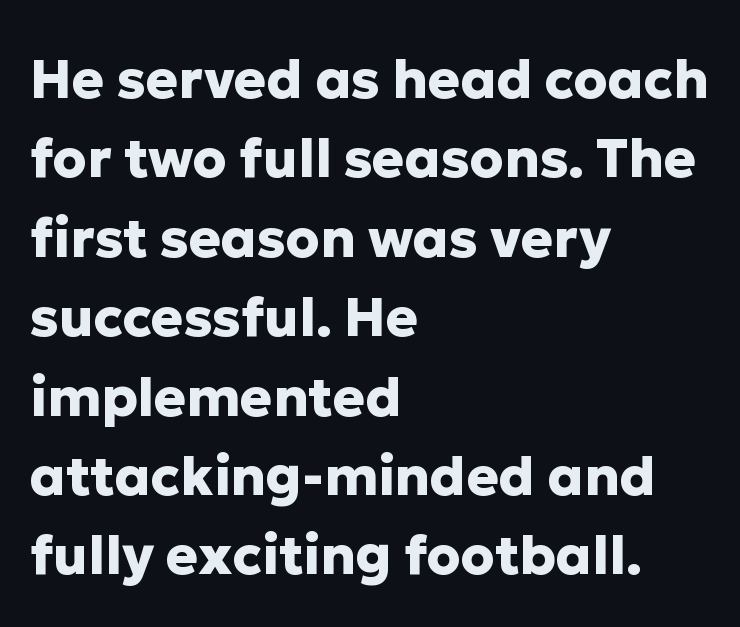
Q: Is the text bold? A: Yes.
Q: Is the text italic (slanted)? A: No, it is upright.
Q: Is the typeface a serif or a sans-serif typeface? A: Sans-serif.
Q: Is the text underlined? A: No.
Q: How is the paragraph aligned? A: Left-aligned.
Q: Is the spacing between letters normal or unusually wide? A: Normal.
Q: Is the spacing between lines tight, normal or loose? A: Normal.
Q: Width (condensed, normal, or wide)? A: Normal.
Q: Stroke contrast? A: Low.
Q: x-height? A: Medium.
Q: Monospaced? A: No.
